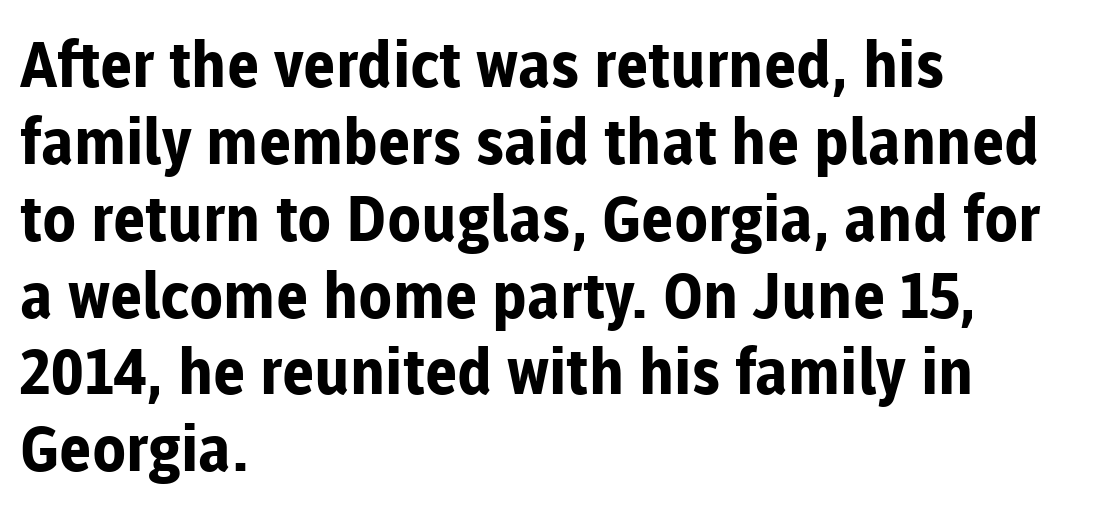
Q: Is the text bold? A: Yes.
Q: Is the text italic (slanted)? A: No, it is upright.
Q: Is the typeface a serif or a sans-serif typeface? A: Sans-serif.
Q: Is the text underlined? A: No.
Q: How is the paragraph aligned? A: Left-aligned.
Q: Is the spacing between letters normal or unusually wide? A: Normal.
Q: Width (condensed, normal, or wide)? A: Normal.
Q: Stroke contrast? A: Low.
Q: x-height? A: Medium.
Q: Monospaced? A: No.
